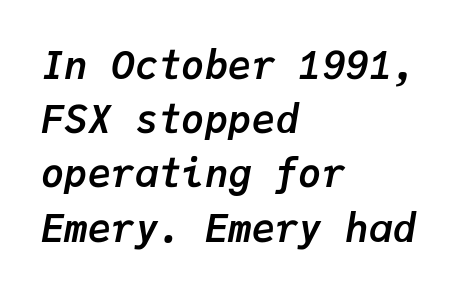
The image shows 39 px semibold type, italic (leaning right), monospaced; set left-aligned, normal line spacing (1.39x), normal letter spacing, not underlined; low stroke contrast and a medium x-height.
